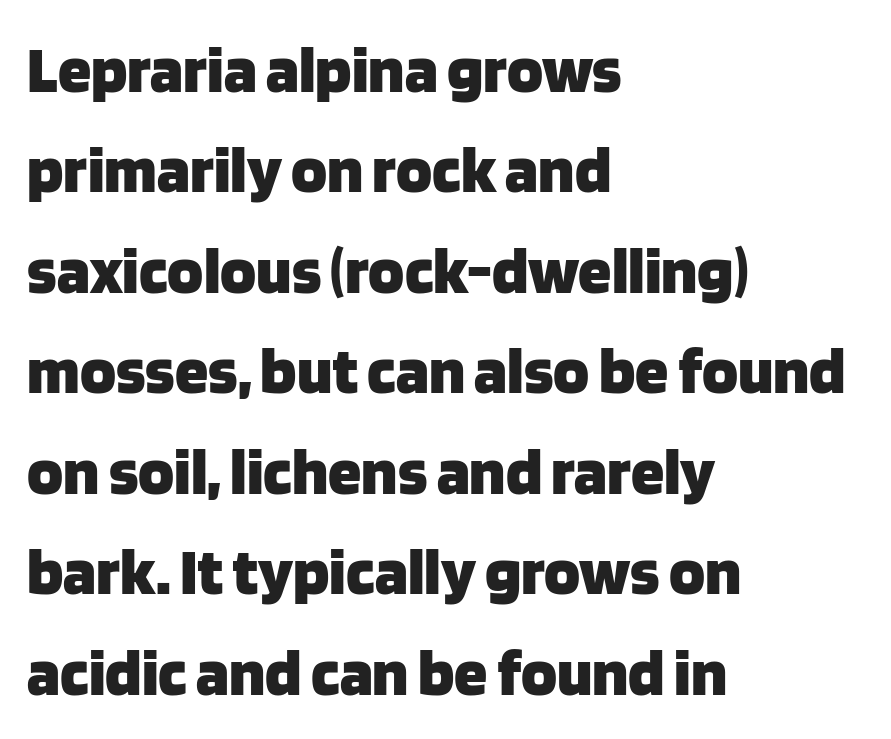
{"serif": "no", "italic": "no", "bold": "yes", "weight": "heavy", "width": "normal", "stroke_contrast": "low", "x_height": "large", "monospaced": "no", "underline": "no", "align": "left", "line_spacing": "normal", "line_spacing_ratio": 1.5, "letter_spacing": "normal", "letter_spacing_em": 0.0, "glyph_px": 67}
